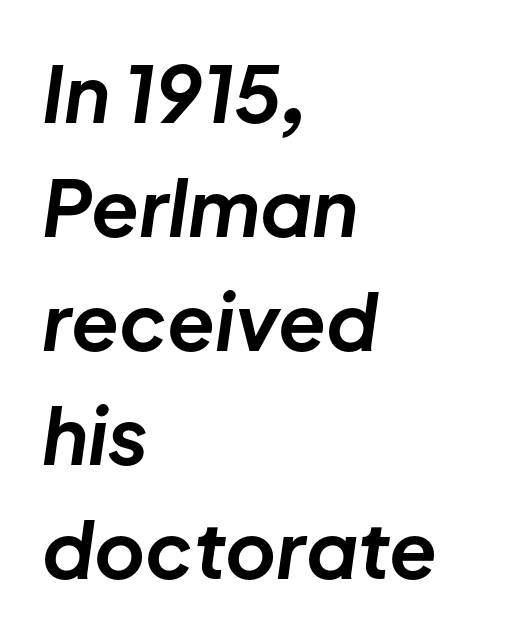
{"italic": "yes", "lean": "right", "slant_degrees": 8, "bold": "yes", "weight": "bold", "width": "normal", "stroke_contrast": "low", "x_height": "medium", "monospaced": "no", "underline": "no", "align": "left", "line_spacing": "normal", "line_spacing_ratio": 1.46, "letter_spacing": "normal", "letter_spacing_em": 0.0, "glyph_px": 78}
